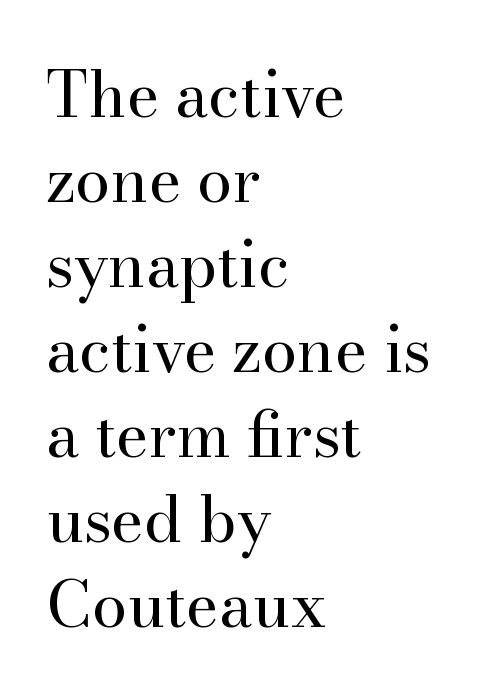
Q: Is the text bold? A: No.
Q: Is the text italic (slanted)? A: No, it is upright.
Q: Is the typeface a serif or a sans-serif typeface? A: Serif.
Q: Is the text underlined? A: No.
Q: How is the paragraph aligned? A: Left-aligned.
Q: Is the spacing between letters normal or unusually wide? A: Normal.
Q: Is the spacing between lines tight, normal or loose? A: Normal.
Q: Width (condensed, normal, or wide)? A: Normal.
Q: Stroke contrast? A: High.
Q: x-height? A: Small.
Q: Monospaced? A: No.
